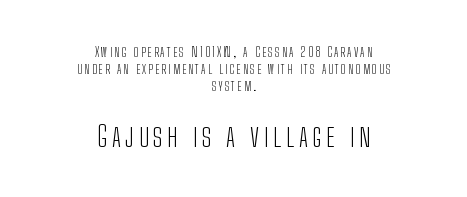
Q: Is the text bold? A: No.
Q: Is the text italic (slanted)? A: No, it is upright.
Q: Is the typeface a serif or a sans-serif typeface? A: Sans-serif.
Q: Is the text underlined? A: No.
Q: How is the paragraph aligned? A: Centered.
Q: Which block of text is set in a larger size, the first (top) or the second (bottom)? A: The second (bottom) one.
Q: Width (condensed, normal, or wide)? A: Condensed.
Q: Stroke contrast? A: Low.
Q: x-height? A: Medium.
Q: Monospaced? A: No.
